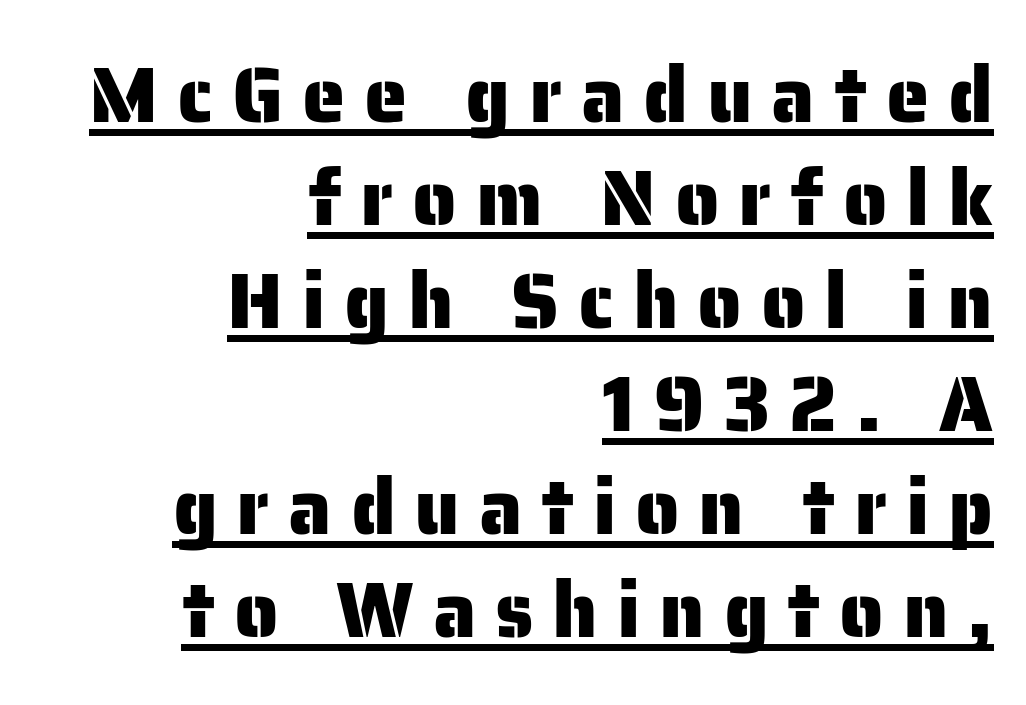
{"serif": "no", "italic": "no", "width": "normal", "stroke_contrast": "low", "x_height": "medium", "monospaced": "no", "underline": "yes", "align": "right", "line_spacing": "normal", "line_spacing_ratio": 1.32, "letter_spacing": "wide", "letter_spacing_em": 0.24, "glyph_px": 78}
